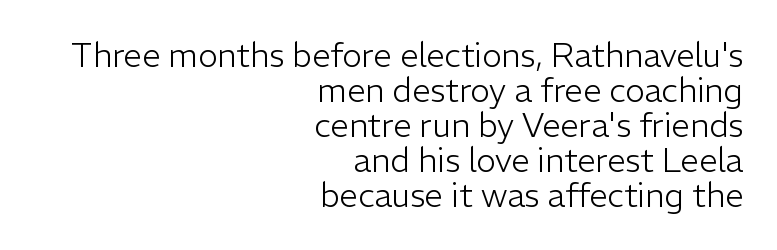
Q: Is the text bold? A: No.
Q: Is the text italic (slanted)? A: No, it is upright.
Q: Is the typeface a serif or a sans-serif typeface? A: Sans-serif.
Q: Is the text underlined? A: No.
Q: How is the paragraph aligned? A: Right-aligned.
Q: Is the spacing between letters normal or unusually wide? A: Normal.
Q: Is the spacing between lines tight, normal or loose? A: Tight.
Q: Width (condensed, normal, or wide)? A: Normal.
Q: Stroke contrast? A: Low.
Q: x-height? A: Medium.
Q: Monospaced? A: No.
